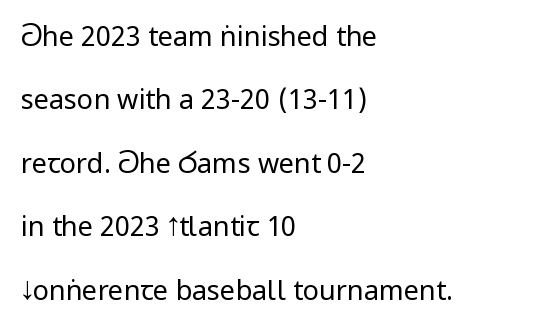
Stems and bowls with no extra thickness — not bold. Descenders hang freely into open space. The type is set solid horizontally, with unmodified tracking. Quick note: not italic, upright. The leading is generous, giving the passage an open texture.
